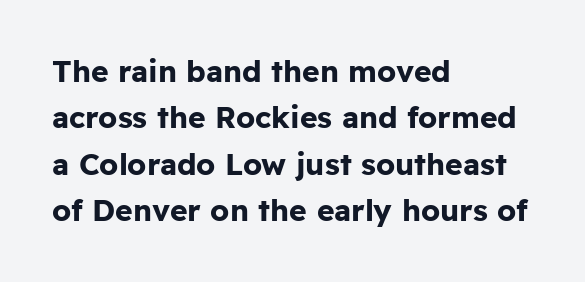
The image shows 30 px bold sans-serif type, upright; set left-aligned, normal line spacing (1.55x), normal letter spacing, not underlined; low stroke contrast and a medium x-height.
